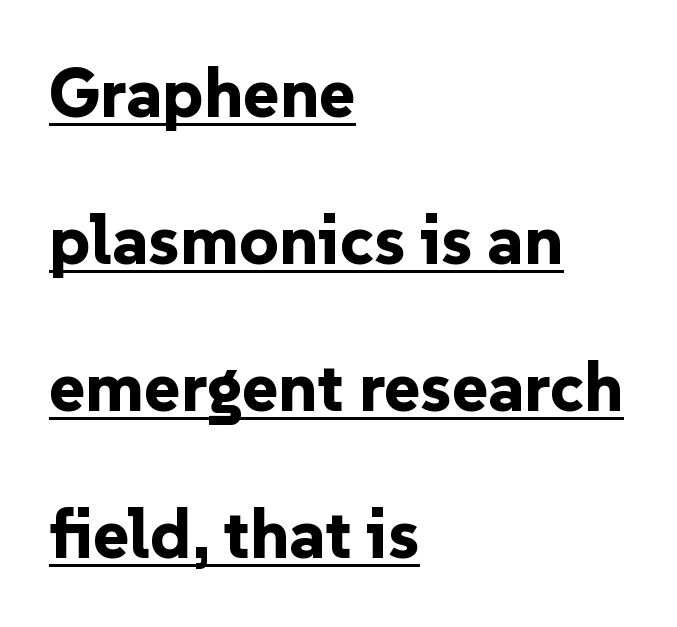
The image shows 69 px bold sans-serif type, upright; set left-aligned, loose line spacing (2.13x), normal letter spacing, underlined; low stroke contrast and a medium x-height.
